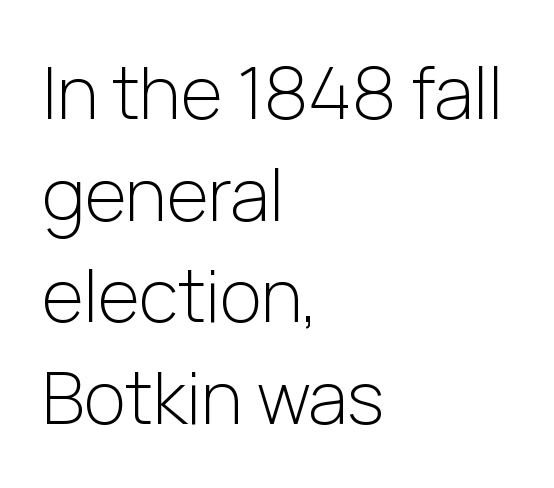
Spacing verdict: proportional, widths tailored to each character. To sum up the face: it is a sans, with no serifs. Heaviness? Minimal to ordinary, like unemphasized prose. Beneath every word, the page is bare. Short note: letters normally spaced. Where is the straight margin? On the left.
